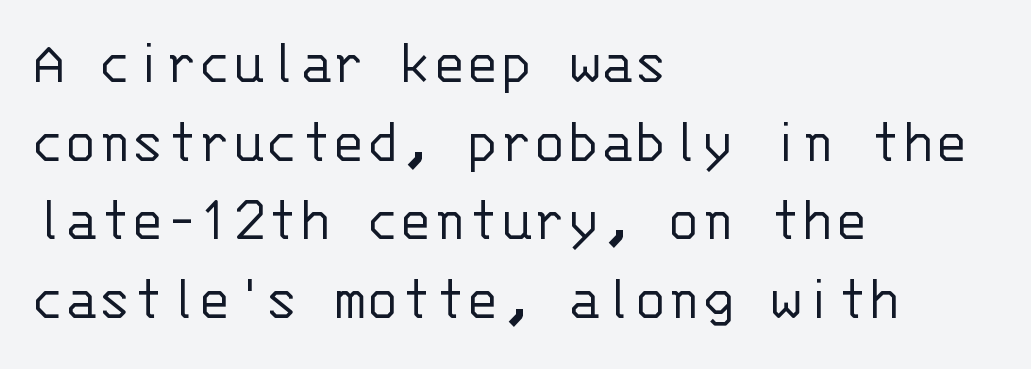
Spacing verdict: monospaced, one width for all characters. The vertical gap from one line to the next is medium. These lines keep a tight, regular rhythm from letter to letter. Nope, not italic — everything's standing straight.
